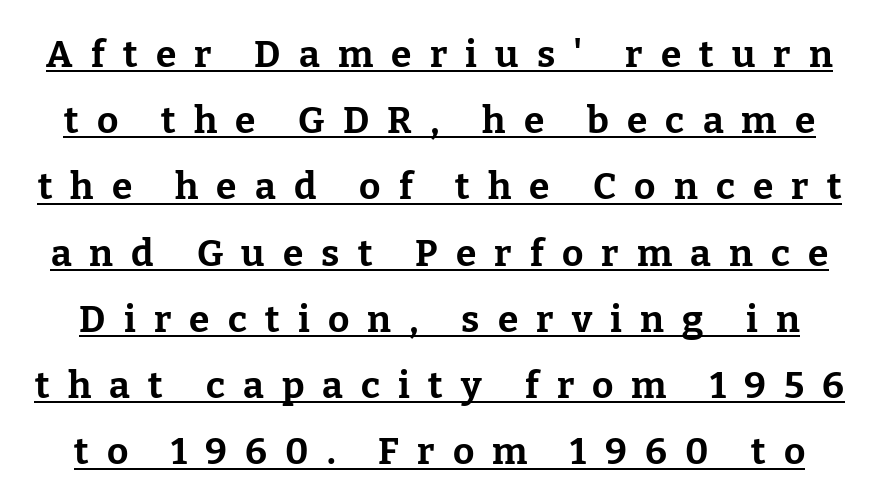
The image shows 37 px bold serif type, upright; set line spacing 1.79x, unusually wide letter spacing (+0.49 em), underlined; low stroke contrast and a medium x-height.
